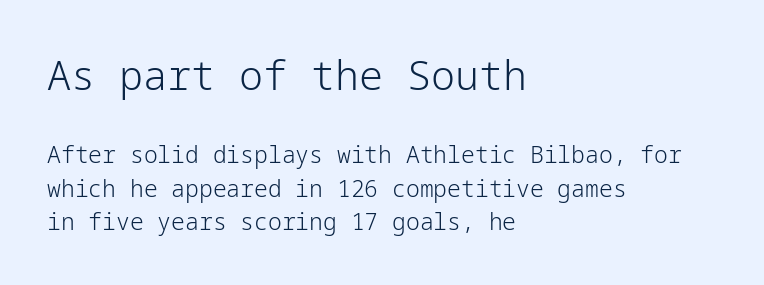
Q: Is the text bold? A: No.
Q: Is the text italic (slanted)? A: No, it is upright.
Q: Is the typeface a serif or a sans-serif typeface? A: Sans-serif.
Q: Is the text underlined? A: No.
Q: How is the paragraph aligned? A: Left-aligned.
Q: Is the spacing between letters normal or unusually wide? A: Normal.
Q: Is the spacing between lines tight, normal or loose? A: Normal.
Q: Which block of text is set in a larger size, the first (top) or the second (bottom)? A: The first (top) one.
Q: Width (condensed, normal, or wide)? A: Normal.
Q: Stroke contrast? A: Low.
Q: x-height? A: Medium.
